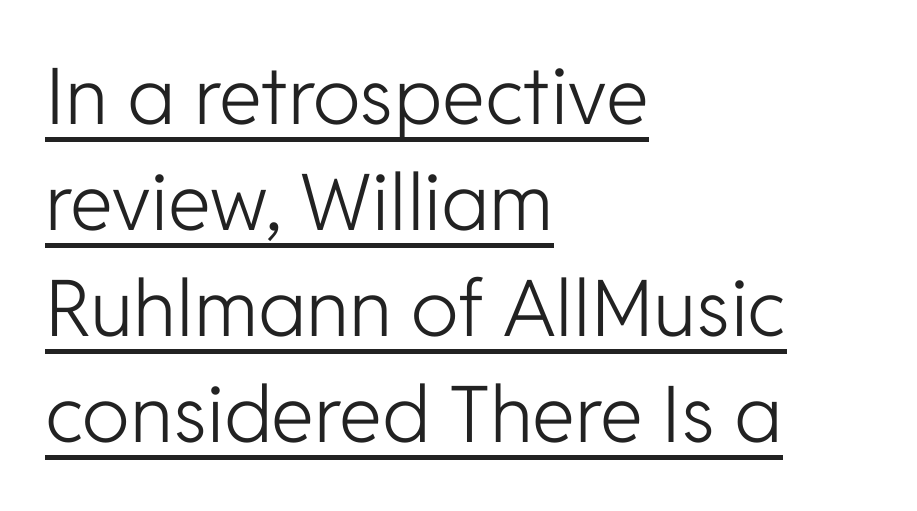
{"serif": "no", "italic": "no", "bold": "no", "weight": "light", "width": "normal", "stroke_contrast": "low", "x_height": "medium", "monospaced": "no", "underline": "yes", "align": "left", "line_spacing": "normal", "line_spacing_ratio": 1.36, "letter_spacing": "normal", "letter_spacing_em": 0.0, "glyph_px": 78}
